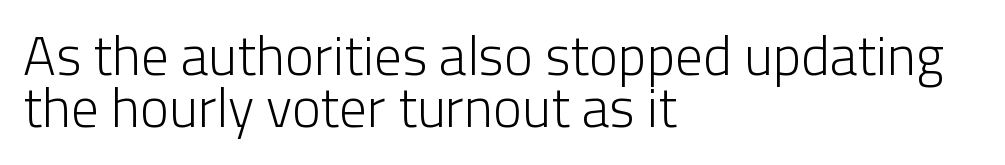
{"serif": "no", "italic": "no", "bold": "no", "weight": "light", "width": "normal", "stroke_contrast": "low", "x_height": "medium", "monospaced": "no", "underline": "no", "align": "left", "line_spacing": "tight", "line_spacing_ratio": 0.95, "letter_spacing": "normal", "letter_spacing_em": 0.0, "glyph_px": 55}
